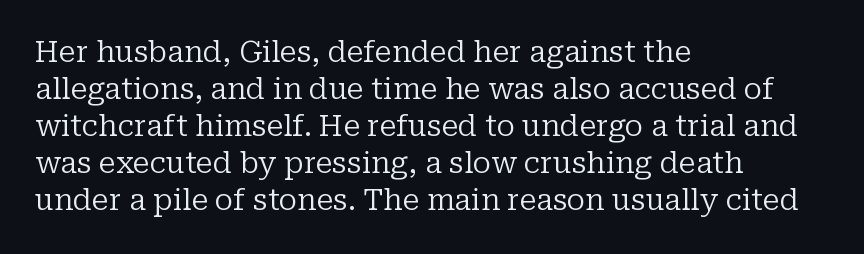
To sum up the face: it has serifs. The line-height multiplier appears to be the usual default. Reading down the block, your eye returns to a fixed left position each line. The space beneath each line is pristine and unruled. A light-to-regular cut is what we see here. Do the letters lean? They stand straight.
